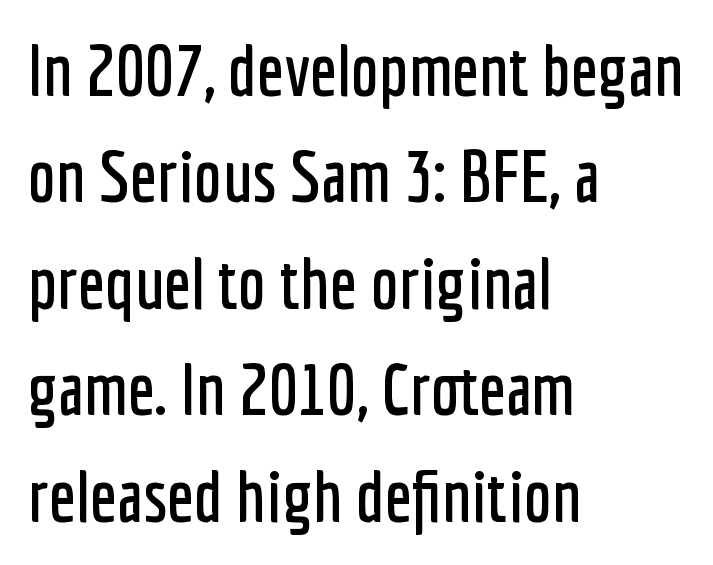
The image shows 71 px condensed sans-serif type, upright; set left-aligned, normal line spacing (1.5x), normal letter spacing, not underlined; low stroke contrast and a medium x-height.
